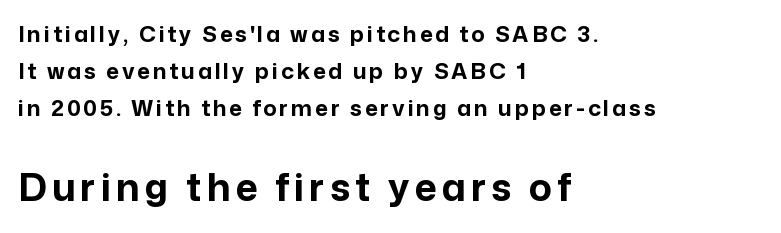
The image shows 38 px bold sans-serif type, upright; set left-aligned, normal line spacing (1.68x), not underlined; the second (bottom) block is 1.73x larger; low stroke contrast and a medium x-height.
